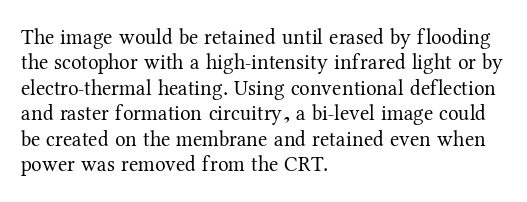
A bare baseline throughout the passage. Line beginnings align vertically; line endings do not. This sample uses plain, unmodified letter spacing. Posture: straight, roman, zero tilt. Is this a heavy cut? Hardly; it is regular or lighter.
